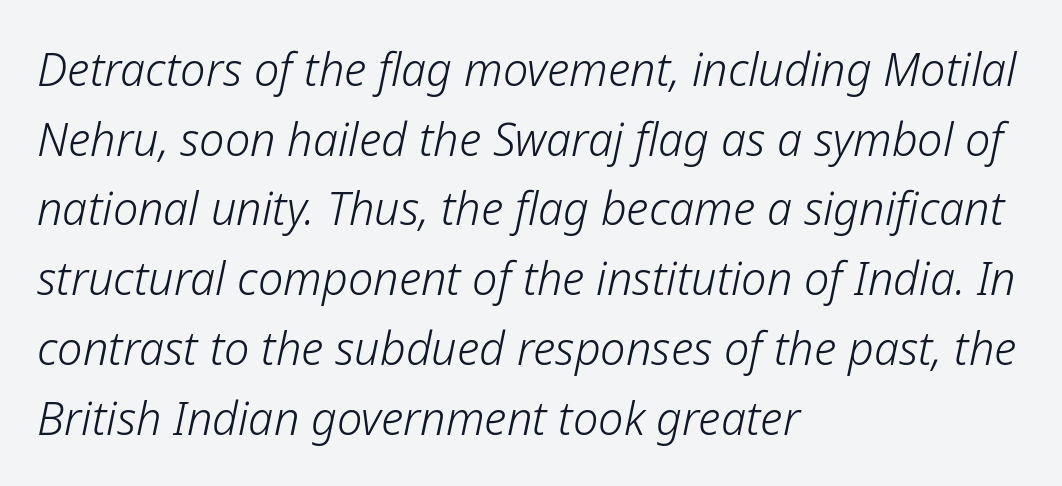
Q: Is the text bold? A: No.
Q: Is the text italic (slanted)? A: Yes, it leans right by about 12 degrees.
Q: Is the text underlined? A: No.
Q: How is the paragraph aligned? A: Left-aligned.
Q: Is the spacing between letters normal or unusually wide? A: Normal.
Q: Is the spacing between lines tight, normal or loose? A: Normal.
Q: Width (condensed, normal, or wide)? A: Normal.
Q: Stroke contrast? A: Low.
Q: x-height? A: Medium.
Q: Monospaced? A: No.
